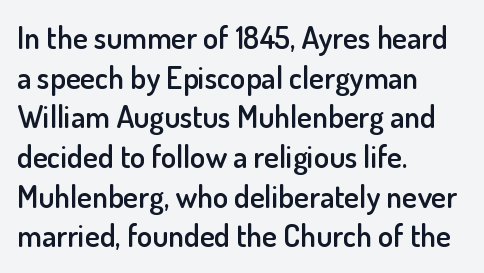
Q: Is the text bold? A: Semi-bold.
Q: Is the text italic (slanted)? A: No, it is upright.
Q: Is the typeface a serif or a sans-serif typeface? A: Sans-serif.
Q: Is the text underlined? A: No.
Q: How is the paragraph aligned? A: Left-aligned.
Q: Is the spacing between letters normal or unusually wide? A: Normal.
Q: Is the spacing between lines tight, normal or loose? A: Normal.
Q: Width (condensed, normal, or wide)? A: Normal.
Q: Stroke contrast? A: Low.
Q: x-height? A: Small.
Q: Monospaced? A: No.
